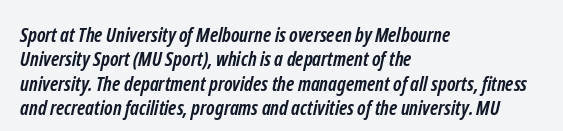
Q: Is the text bold? A: Yes.
Q: Is the text underlined? A: No.
Q: How is the paragraph aligned? A: Left-aligned.
Q: Is the spacing between letters normal or unusually wide? A: Normal.
